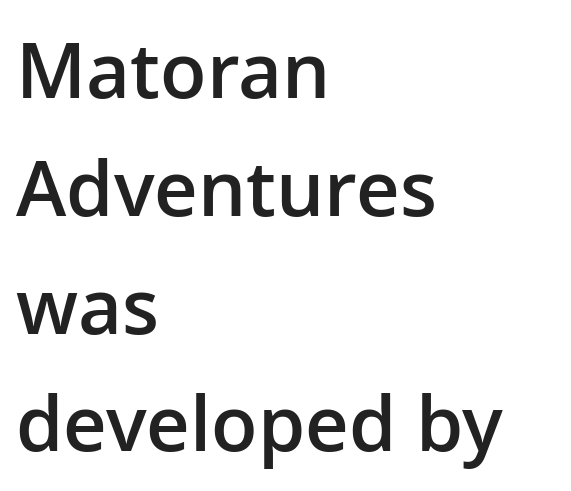
Tracking here is standard; glyphs follow each other at the usual distance. A typesetter would call this proportional, since set widths differ per character. Ascenders rise straight up at ninety degrees. The block of text has a typical density, with ordinary space between rows. No feet cap the strokes, marking this as sans-serif type. Emphasis by weight is partial: semibold.
